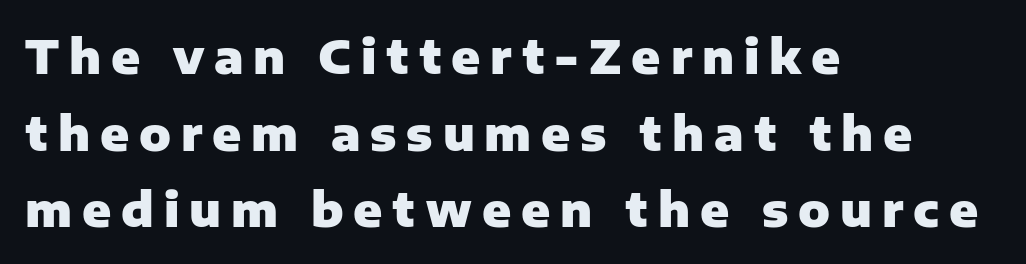
{"serif": "no", "italic": "no", "bold": "yes", "weight": "heavy", "width": "normal", "stroke_contrast": "low", "x_height": "medium", "monospaced": "no", "underline": "no", "align": "left", "line_spacing": "normal", "line_spacing_ratio": 1.63, "letter_spacing": "wide", "letter_spacing_em": 0.21, "glyph_px": 47}
